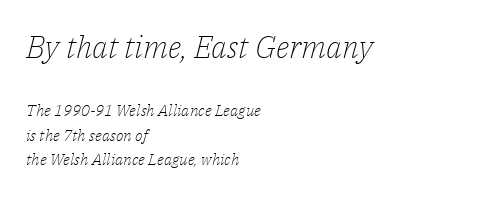
Q: Is the text bold? A: No.
Q: Is the text italic (slanted)? A: Yes, it leans right by about 14 degrees.
Q: Is the typeface a serif or a sans-serif typeface? A: Serif.
Q: Is the text underlined? A: No.
Q: How is the paragraph aligned? A: Left-aligned.
Q: Is the spacing between letters normal or unusually wide? A: Normal.
Q: Is the spacing between lines tight, normal or loose? A: Normal.
Q: Which block of text is set in a larger size, the first (top) or the second (bottom)? A: The first (top) one.
Q: Width (condensed, normal, or wide)? A: Normal.
Q: Stroke contrast? A: Low.
Q: x-height? A: Medium.
Q: Monospaced? A: No.
